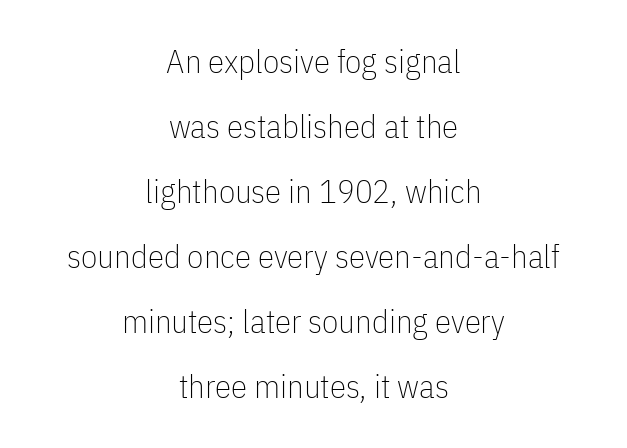
Each letter keeps its own natural width here, so spacing adapts to shape. Honestly, there is no underline to notice here at all. A typesetter would call this leading open, well beyond the default. No chunkiness to these letters — they're not bold. Observe the ordinary spacing: letters are neighbours, not strangers. This sample uses a sans-serif face.
